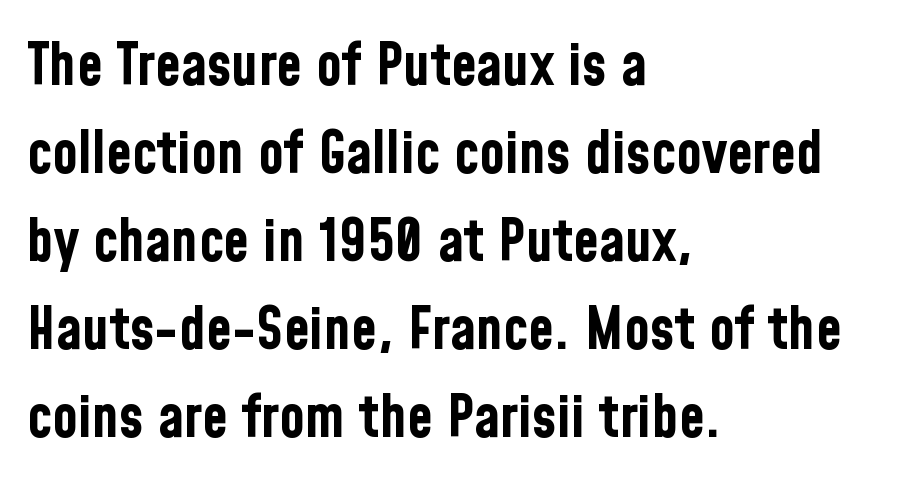
{"serif": "no", "italic": "no", "bold": "yes", "weight": "bold", "width": "condensed", "stroke_contrast": "low", "x_height": "medium", "monospaced": "no", "underline": "no", "align": "left", "line_spacing": "normal", "line_spacing_ratio": 1.49, "letter_spacing": "normal", "letter_spacing_em": 0.0, "glyph_px": 59}
